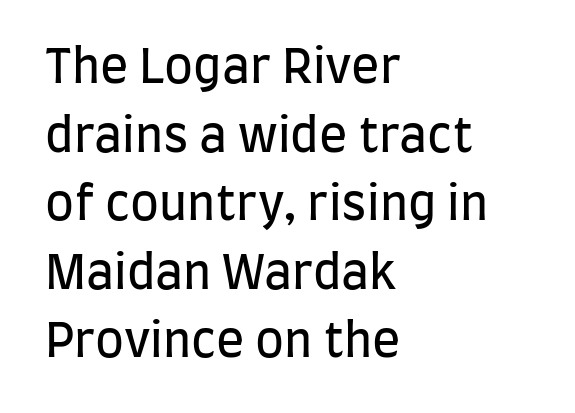
The image shows 47 px regular-weight, condensed sans-serif type, upright; set left-aligned, normal line spacing (1.46x), normal letter spacing, not underlined; low stroke contrast and a large x-height.
